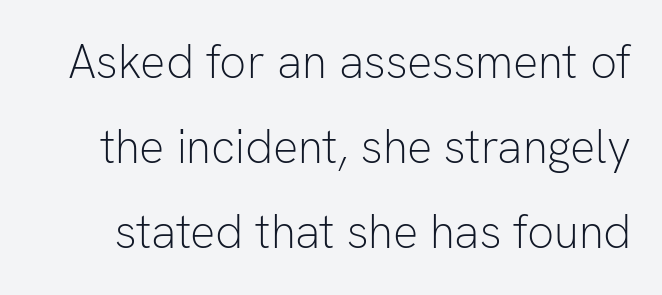
Q: Is the text bold? A: No.
Q: Is the text italic (slanted)? A: No, it is upright.
Q: Is the typeface a serif or a sans-serif typeface? A: Sans-serif.
Q: Is the text underlined? A: No.
Q: Is the spacing between letters normal or unusually wide? A: Normal.
Q: Width (condensed, normal, or wide)? A: Normal.
Q: Stroke contrast? A: Low.
Q: x-height? A: Medium.
Q: Monospaced? A: No.
